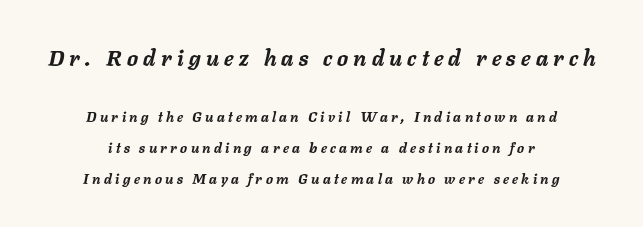
{"italic": "yes", "lean": "right", "slant_degrees": 11, "bold": "yes", "underline": "no", "align": "center", "line_spacing": "loose", "line_spacing_ratio": 2.2, "letter_spacing": "wide", "letter_spacing_em": 0.24, "larger_block": "first", "size_ratio": 1.57, "glyph_px": 22}
